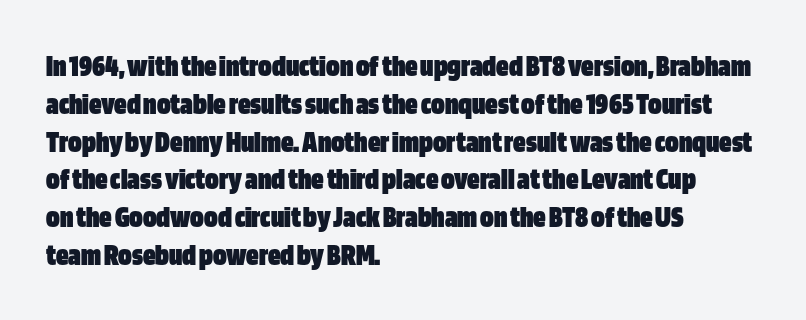
Q: Is the text bold? A: Yes.
Q: Is the text italic (slanted)? A: No, it is upright.
Q: Is the typeface a serif or a sans-serif typeface? A: Sans-serif.
Q: Is the text underlined? A: No.
Q: How is the paragraph aligned? A: Left-aligned.
Q: Is the spacing between letters normal or unusually wide? A: Normal.
Q: Width (condensed, normal, or wide)? A: Condensed.
Q: Stroke contrast? A: Low.
Q: x-height? A: Large.
Q: Monospaced? A: No.
